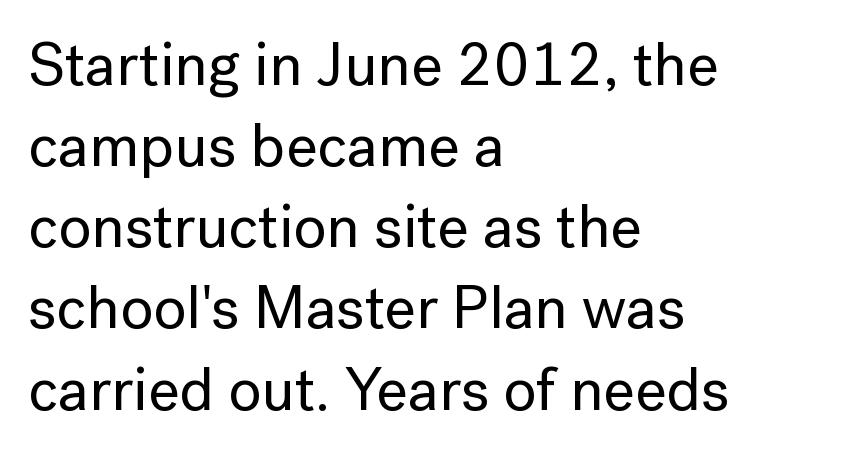
The image shows 61 px sans-serif type, upright; set left-aligned, normal line spacing (1.33x), normal letter spacing, not underlined; low stroke contrast and a medium x-height.
